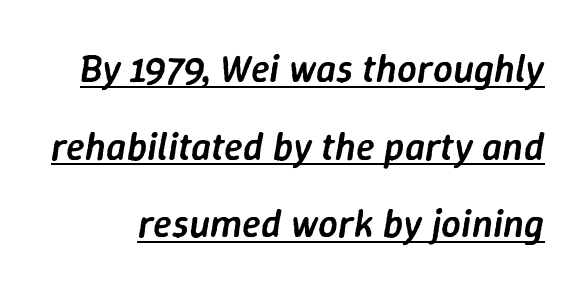
{"italic": "yes", "lean": "right", "slant_degrees": 9, "bold": "semi", "weight": "semibold", "width": "normal", "stroke_contrast": "low", "x_height": "medium", "monospaced": "no", "underline": "yes", "line_spacing": "loose", "line_spacing_ratio": 1.99, "letter_spacing": "normal", "letter_spacing_em": 0.0, "glyph_px": 39}
